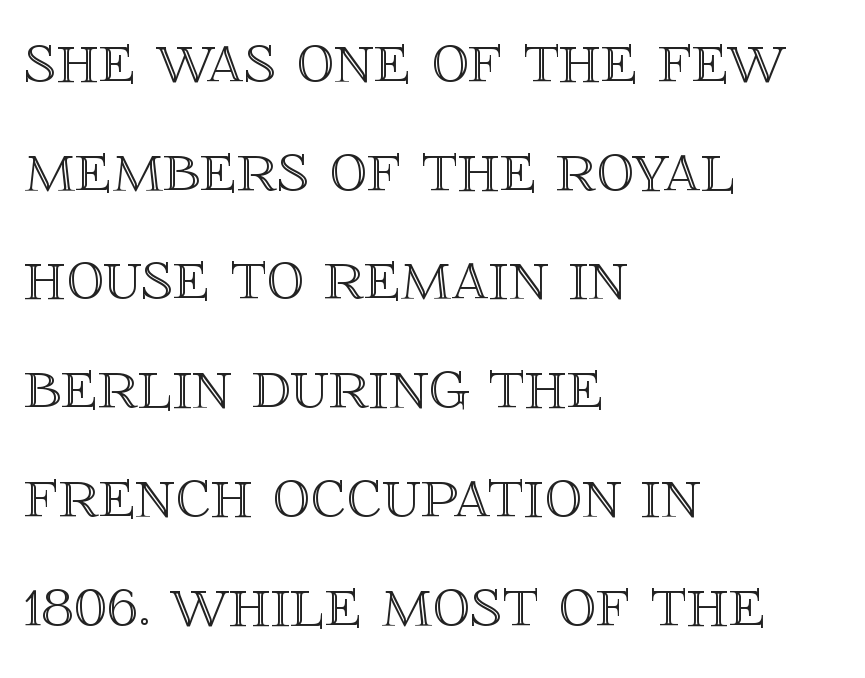
The paragraph shown leans on its left margin. Only glyphs here, with clear space below each row. This block has exactly the height ordinary leading produces. The lettering holds an erect, upright posture throughout. Character widths vary here, with narrow letters taking less room than wide ones. Between one letter and the next there's only the usual sliver of space.
